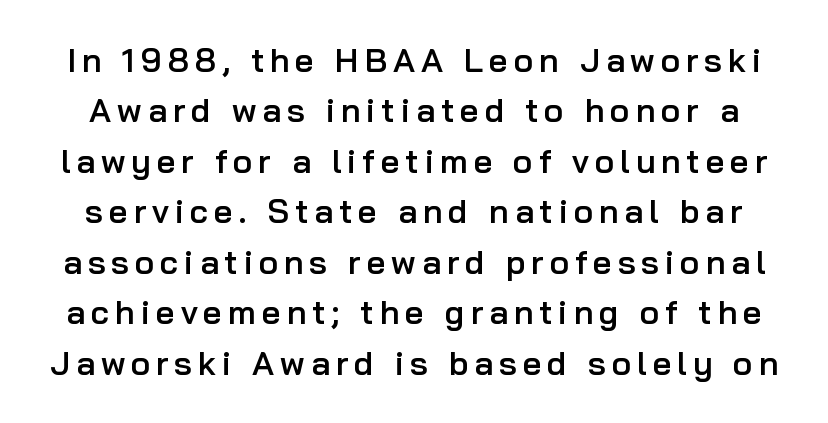
The image shows 33 px semibold sans-serif type, upright; set normal line spacing (1.53x), not underlined; low stroke contrast and a medium x-height.
